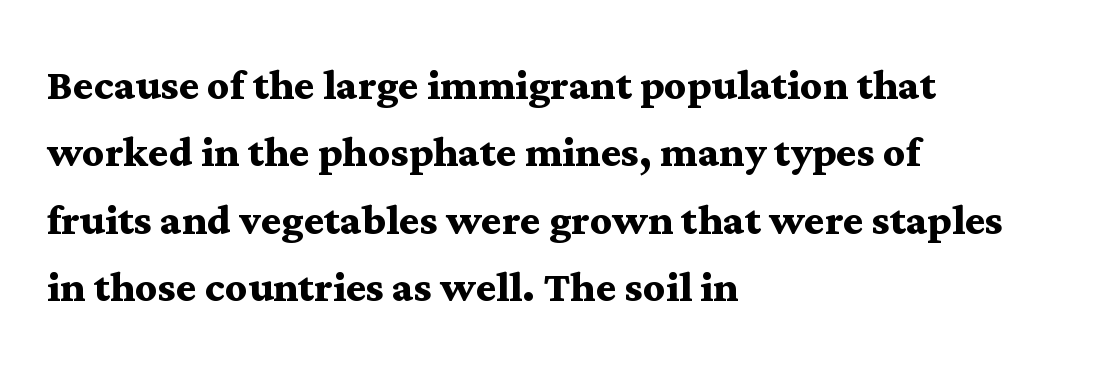
The image shows 54 px semibold, wide serif type, upright; set left-aligned, normal line spacing (1.25x), normal letter spacing, not underlined; medium stroke contrast and a medium x-height.
